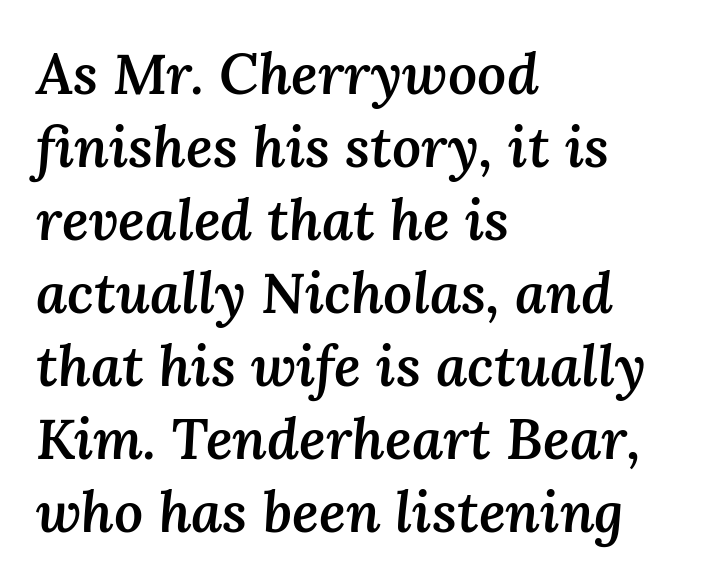
The image shows 57 px semibold type, italic (leaning right); set left-aligned, normal line spacing (1.28x), normal letter spacing, not underlined; medium stroke contrast and a medium x-height.
